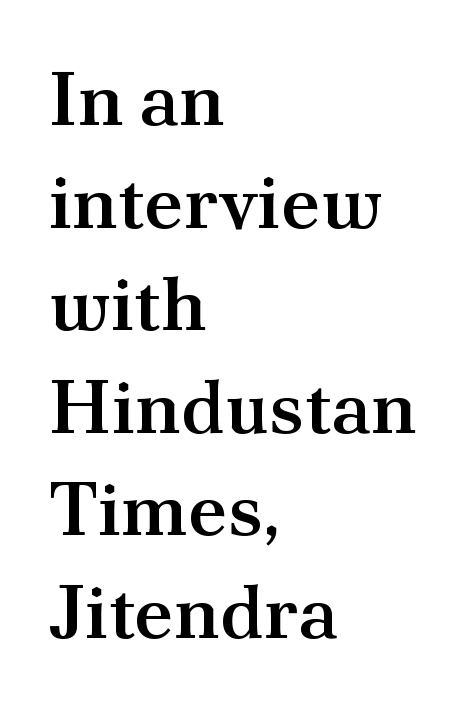
Q: Is the text bold? A: Semi-bold.
Q: Is the text italic (slanted)? A: No, it is upright.
Q: Is the typeface a serif or a sans-serif typeface? A: Serif.
Q: Is the text underlined? A: No.
Q: How is the paragraph aligned? A: Left-aligned.
Q: Is the spacing between letters normal or unusually wide? A: Normal.
Q: Is the spacing between lines tight, normal or loose? A: Normal.
Q: Width (condensed, normal, or wide)? A: Normal.
Q: Stroke contrast? A: Medium.
Q: x-height? A: Small.
Q: Monospaced? A: No.
